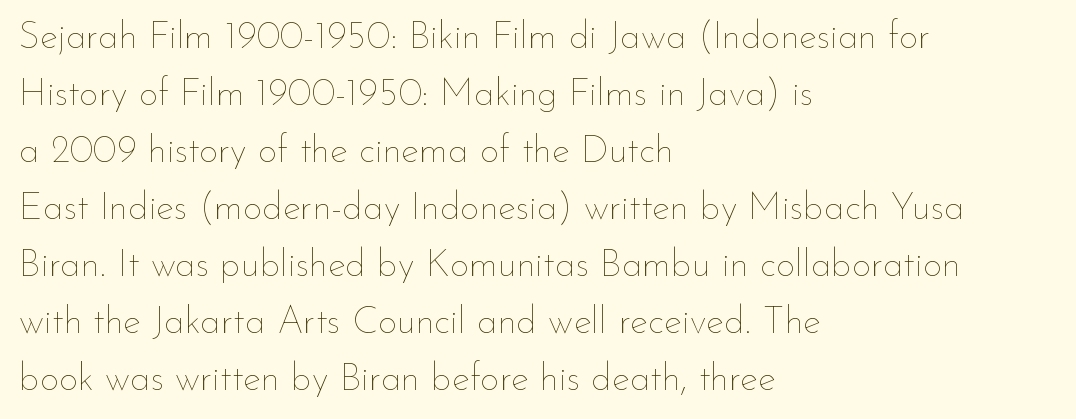
{"italic": "no", "bold": "no", "weight": "thin", "width": "normal", "stroke_contrast": "low", "x_height": "small", "monospaced": "no", "underline": "no", "align": "left", "line_spacing": "normal", "line_spacing_ratio": 1.5, "letter_spacing": "normal", "letter_spacing_em": 0.0, "glyph_px": 38}
